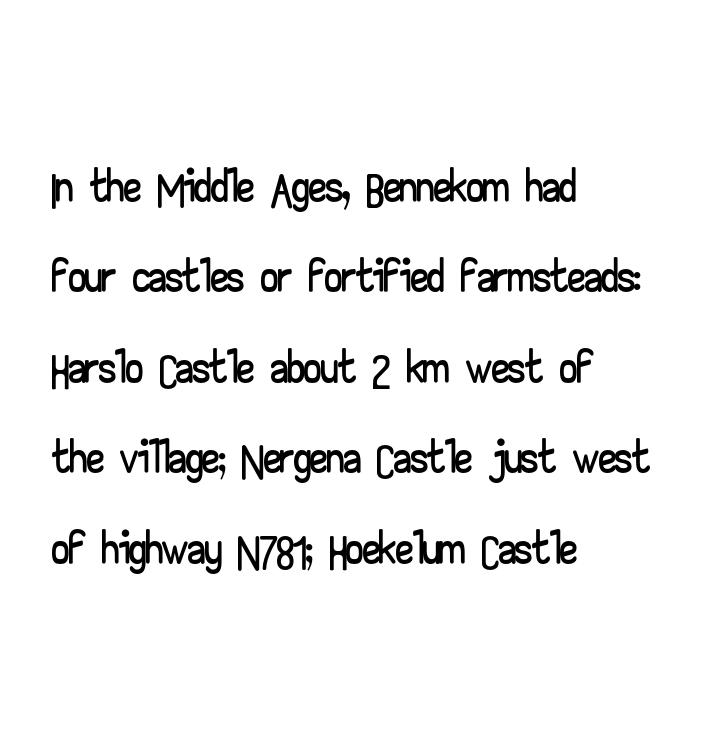
When letters stand straight like this, we call the style roman or upright. Nothing unusual about the tracking: characters are spaced as the font intends. The rows are spaced the way most documents space them. You could not count columns in this text — the font is proportionally spaced. Unmarked baselines from the first word to the last. Horizontally, the lines are justified to the leading edge only.
